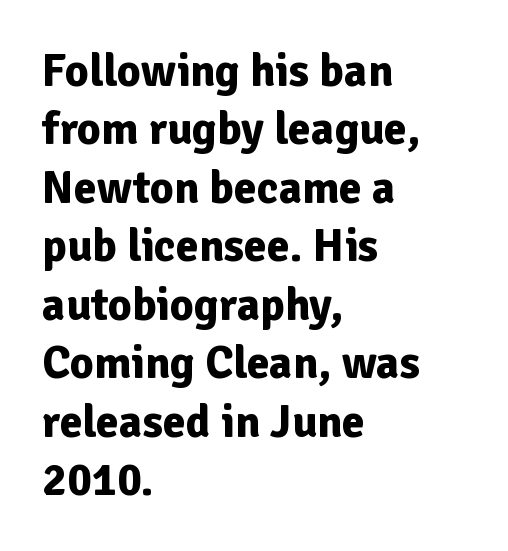
Q: Is the text bold? A: Yes.
Q: Is the text italic (slanted)? A: No, it is upright.
Q: Is the typeface a serif or a sans-serif typeface? A: Sans-serif.
Q: Is the text underlined? A: No.
Q: How is the paragraph aligned? A: Left-aligned.
Q: Is the spacing between letters normal or unusually wide? A: Normal.
Q: Is the spacing between lines tight, normal or loose? A: Normal.
Q: Width (condensed, normal, or wide)? A: Normal.
Q: Stroke contrast? A: Low.
Q: x-height? A: Medium.
Q: Monospaced? A: No.
